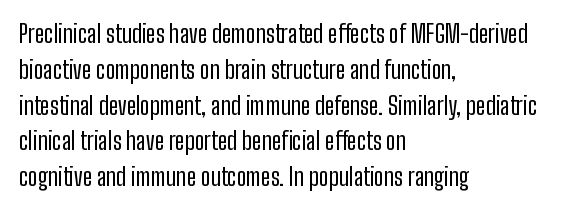
The image shows 24 px text type, upright; set left-aligned, normal line spacing (1.49x), normal letter spacing, not underlined.
